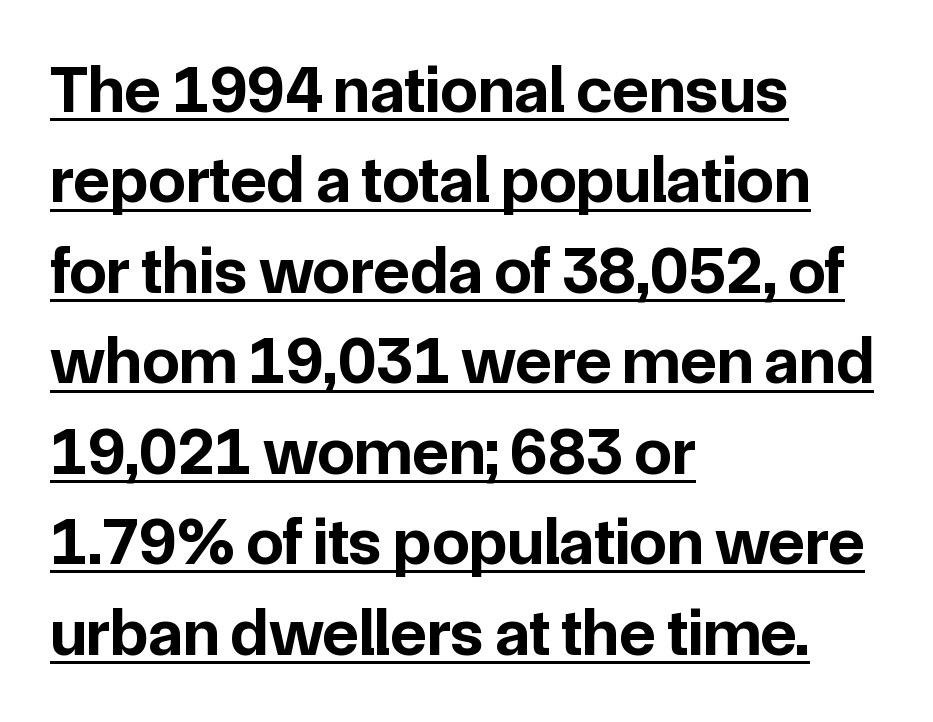
Q: Is the text bold? A: Yes.
Q: Is the text italic (slanted)? A: No, it is upright.
Q: Is the typeface a serif or a sans-serif typeface? A: Sans-serif.
Q: Is the text underlined? A: Yes.
Q: How is the paragraph aligned? A: Left-aligned.
Q: Is the spacing between letters normal or unusually wide? A: Normal.
Q: Is the spacing between lines tight, normal or loose? A: Normal.
Q: Width (condensed, normal, or wide)? A: Normal.
Q: Stroke contrast? A: Low.
Q: x-height? A: Medium.
Q: Monospaced? A: No.
